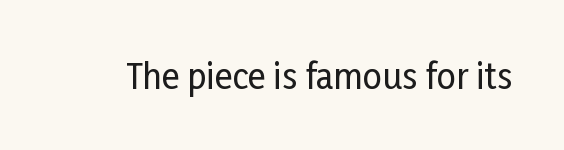
Here the designer chose a conventional face with non-uniform glyph widths. Descenders hang freely into open space. Spacing between characters is what you'd get straight out of the box. Every stem runs plumb, perpendicular to the baseline.
